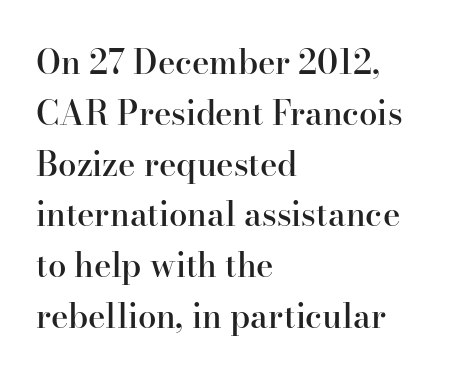
{"serif": "yes", "italic": "no", "bold": "semi", "weight": "semibold", "width": "normal", "stroke_contrast": "high", "x_height": "small", "monospaced": "no", "underline": "no", "align": "left", "line_spacing": "normal", "line_spacing_ratio": 1.54, "letter_spacing": "normal", "letter_spacing_em": 0.0, "glyph_px": 33}
